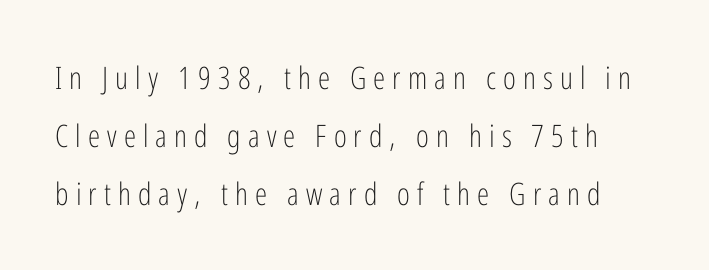
You could not count columns in this text — the font is proportionally spaced. Compared with a typical body face, this is equally light or lighter still. The strip under each line holds only bare page. The face used here is a sans, in the tradition of grotesques and geometrics. Designer's note — italics off, roman on.
